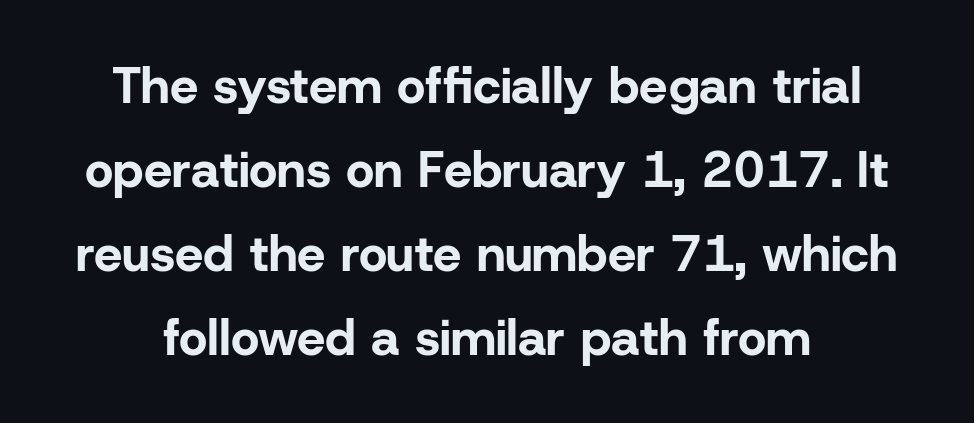
{"serif": "no", "italic": "no", "bold": "yes", "weight": "bold", "width": "normal", "stroke_contrast": "low", "x_height": "medium", "monospaced": "no", "underline": "no", "line_spacing": "normal", "line_spacing_ratio": 1.68, "letter_spacing": "normal", "letter_spacing_em": 0.0, "glyph_px": 50}
